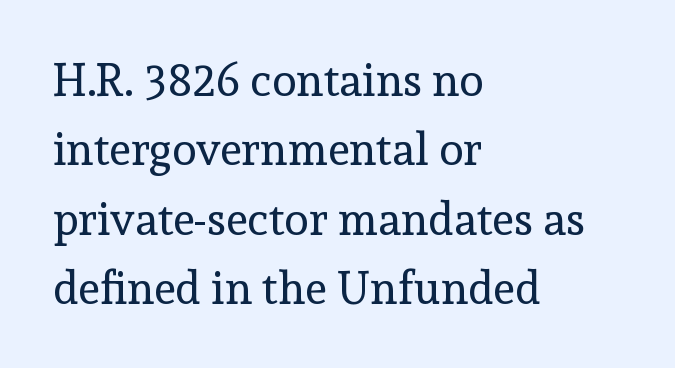
{"serif": "yes", "italic": "no", "bold": "no", "weight": "regular", "width": "normal", "x_height": "medium", "monospaced": "no", "underline": "no", "align": "left", "line_spacing": "normal", "line_spacing_ratio": 1.54, "letter_spacing": "normal", "letter_spacing_em": 0.0, "glyph_px": 45}
